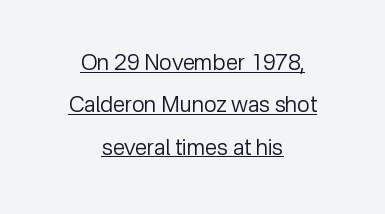
The image shows 22 px text type, upright; set centered, loose line spacing (1.93x), normal letter spacing, underlined.
